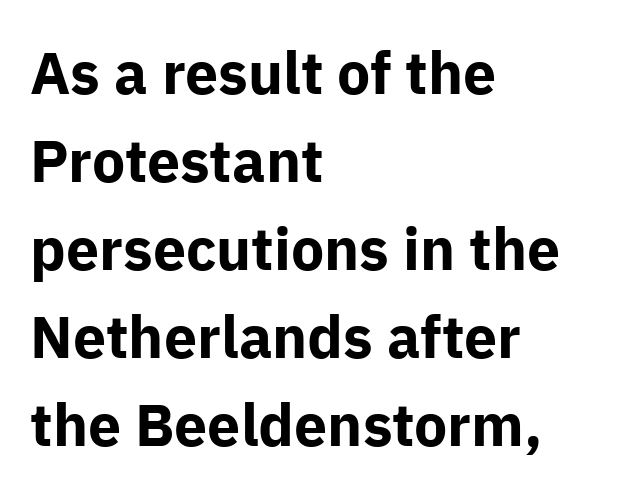
The image shows 59 px bold sans-serif type, upright; set left-aligned, normal line spacing (1.49x), normal letter spacing, not underlined; low stroke contrast and a medium x-height.
